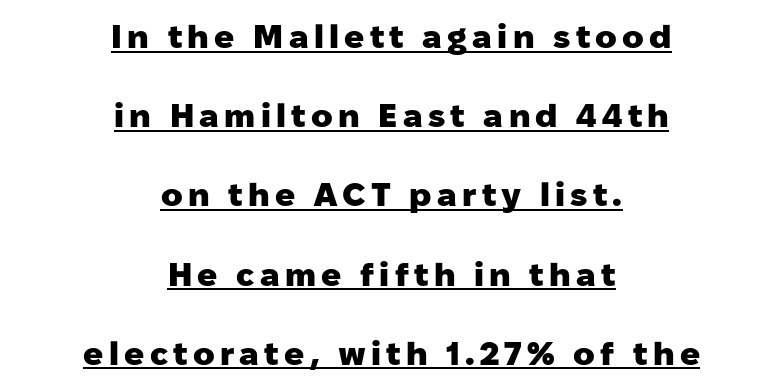
The image shows 33 px heavy sans-serif type, upright; set centered, loose line spacing (2.4x), underlined; low stroke contrast and a medium x-height.
